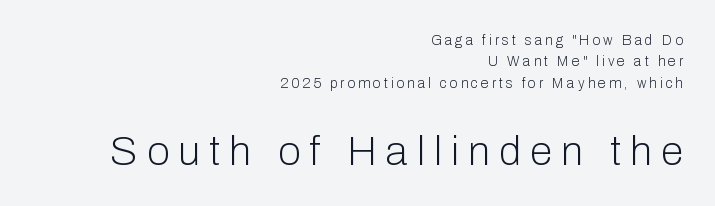
The image shows 41 px light sans-serif type, upright; set right-aligned, normal line spacing (1.52x), unusually wide letter spacing (+0.22 em), not underlined; the second (bottom) block is 2.93x larger; low stroke contrast and a medium x-height.
